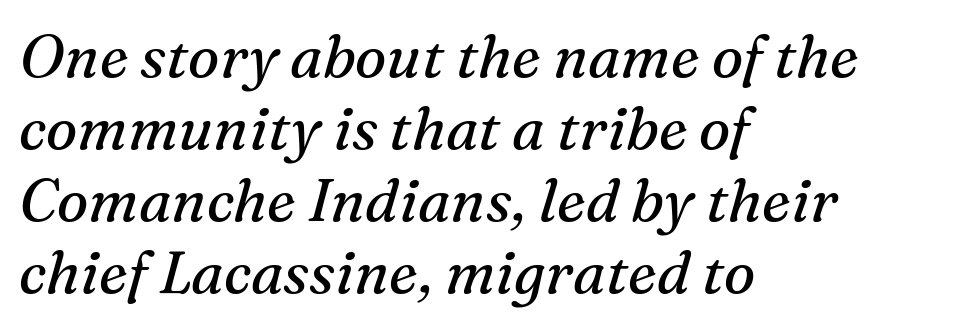
{"serif": "yes", "italic": "yes", "lean": "right", "slant_degrees": 16, "bold": "no", "weight": "regular", "width": "normal", "stroke_contrast": "medium", "x_height": "medium", "monospaced": "no", "underline": "no", "align": "left", "line_spacing_ratio": 1.22, "letter_spacing": "normal", "letter_spacing_em": 0.0, "glyph_px": 59}
